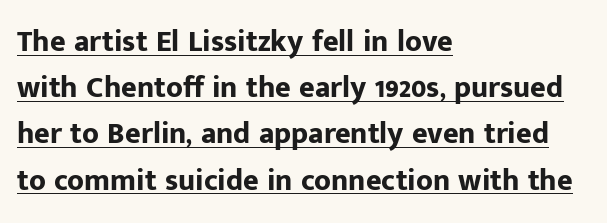
Students, observe: this is what conventionally led text looks like. The letters advance in unequal steps, a hallmark of proportional type. What kind of face is this? One without serifs — a sans. Has an underline been added? It has. You'd pick this weight for a headline — it's a proper bold. Where is the straight margin? On the left.
